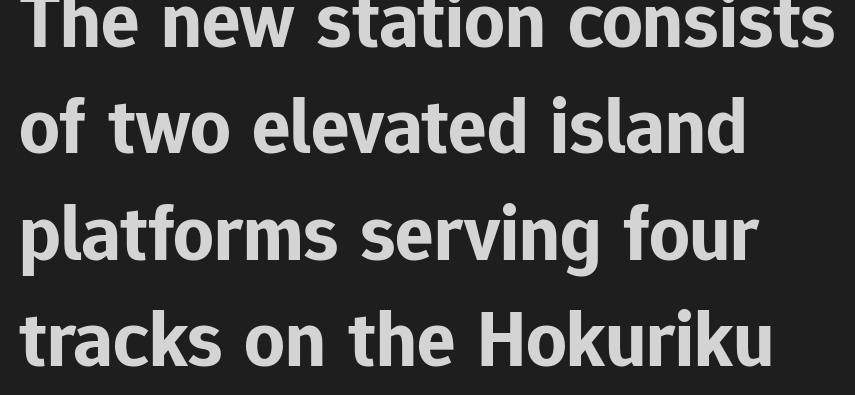
Q: Is the text bold? A: Yes.
Q: Is the text italic (slanted)? A: No, it is upright.
Q: Is the typeface a serif or a sans-serif typeface? A: Sans-serif.
Q: Is the text underlined? A: No.
Q: How is the paragraph aligned? A: Left-aligned.
Q: Is the spacing between letters normal or unusually wide? A: Normal.
Q: Is the spacing between lines tight, normal or loose? A: Normal.
Q: Width (condensed, normal, or wide)? A: Normal.
Q: Stroke contrast? A: Low.
Q: x-height? A: Medium.
Q: Monospaced? A: No.
